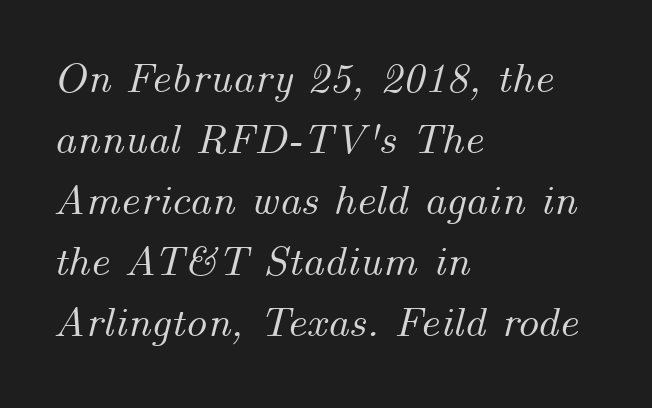
The image shows 43 px text type, italic (leaning right); set left-aligned, normal line spacing (1.42x), normal letter spacing, not underlined; medium stroke contrast and a small x-height.
